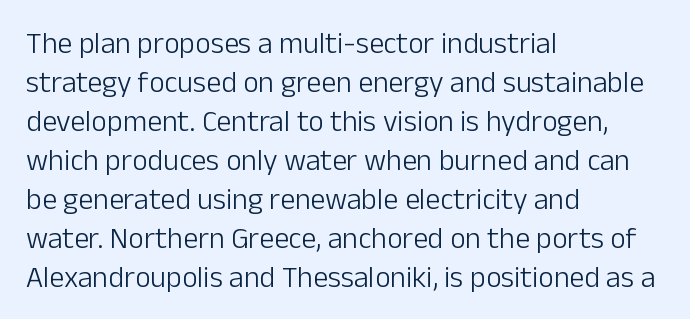
Q: Is the text bold? A: No.
Q: Is the text italic (slanted)? A: No, it is upright.
Q: Is the typeface a serif or a sans-serif typeface? A: Sans-serif.
Q: Is the text underlined? A: No.
Q: How is the paragraph aligned? A: Left-aligned.
Q: Is the spacing between letters normal or unusually wide? A: Normal.
Q: Is the spacing between lines tight, normal or loose? A: Normal.
Q: Width (condensed, normal, or wide)? A: Normal.
Q: Stroke contrast? A: Low.
Q: x-height? A: Medium.
Q: Monospaced? A: No.
